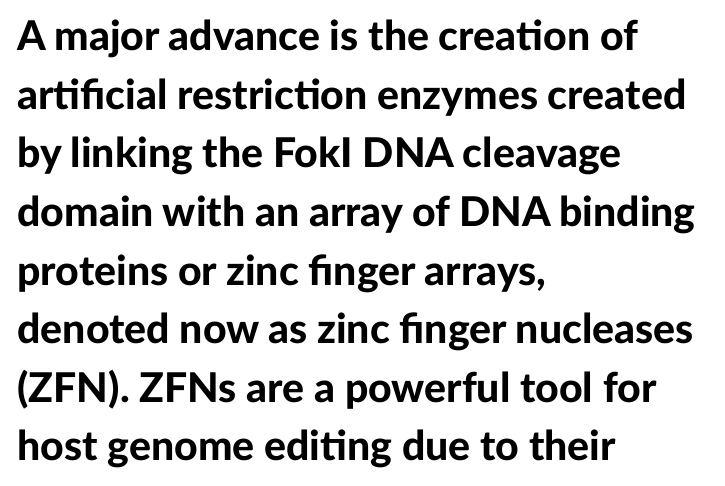
Q: Is the text bold? A: Yes.
Q: Is the text italic (slanted)? A: No, it is upright.
Q: Is the typeface a serif or a sans-serif typeface? A: Sans-serif.
Q: Is the text underlined? A: No.
Q: How is the paragraph aligned? A: Left-aligned.
Q: Is the spacing between letters normal or unusually wide? A: Normal.
Q: Is the spacing between lines tight, normal or loose? A: Normal.
Q: Width (condensed, normal, or wide)? A: Normal.
Q: Stroke contrast? A: Low.
Q: x-height? A: Medium.
Q: Monospaced? A: No.
